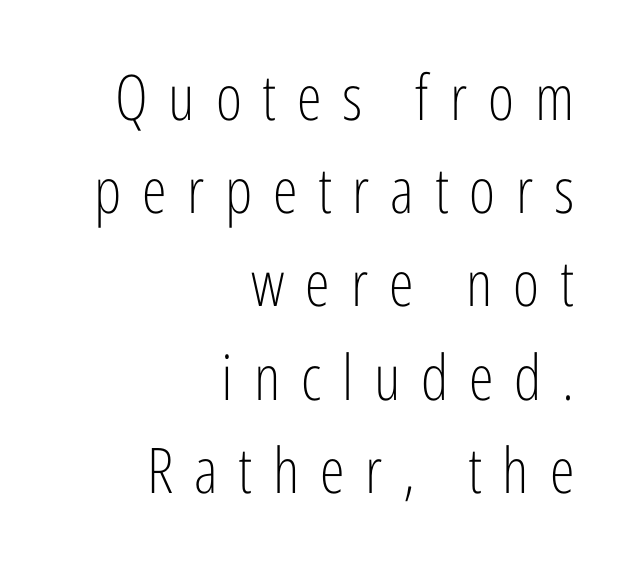
{"serif": "no", "italic": "no", "bold": "no", "weight": "light", "width": "condensed", "stroke_contrast": "low", "x_height": "medium", "monospaced": "no", "underline": "no", "align": "right", "line_spacing": "normal", "line_spacing_ratio": 1.48, "letter_spacing": "wide", "letter_spacing_em": 0.33, "glyph_px": 63}
